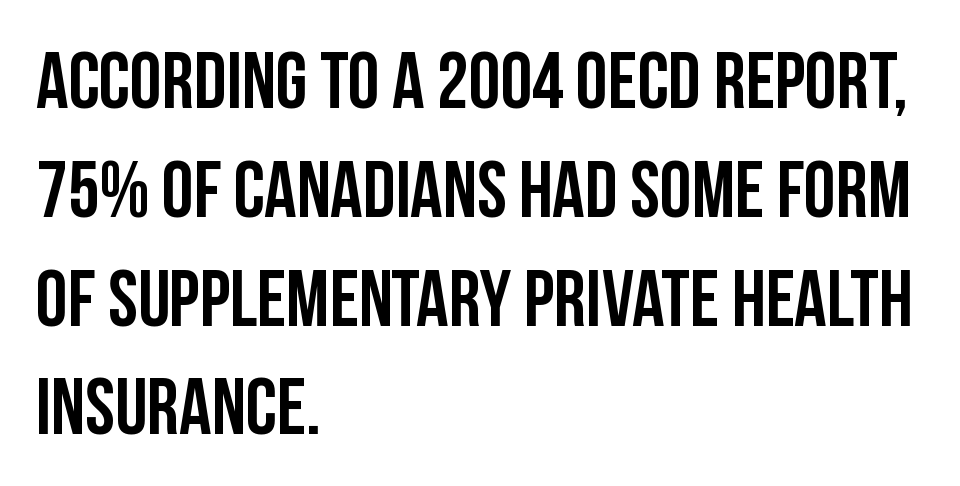
The image shows 80 px semibold, condensed sans-serif type, upright; set left-aligned, normal line spacing (1.36x), normal letter spacing, not underlined; low stroke contrast and a large x-height.
